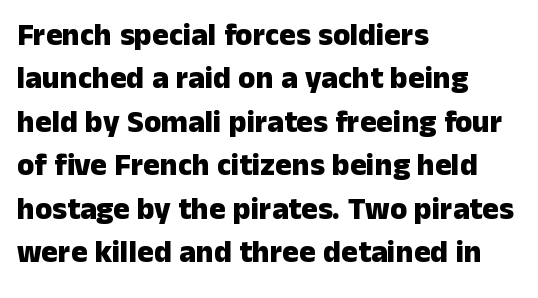
Q: Is the text bold? A: Yes.
Q: Is the text italic (slanted)? A: No, it is upright.
Q: Is the typeface a serif or a sans-serif typeface? A: Sans-serif.
Q: Is the text underlined? A: No.
Q: How is the paragraph aligned? A: Left-aligned.
Q: Is the spacing between letters normal or unusually wide? A: Normal.
Q: Is the spacing between lines tight, normal or loose? A: Normal.
Q: Width (condensed, normal, or wide)? A: Normal.
Q: Stroke contrast? A: Low.
Q: x-height? A: Medium.
Q: Monospaced? A: No.
